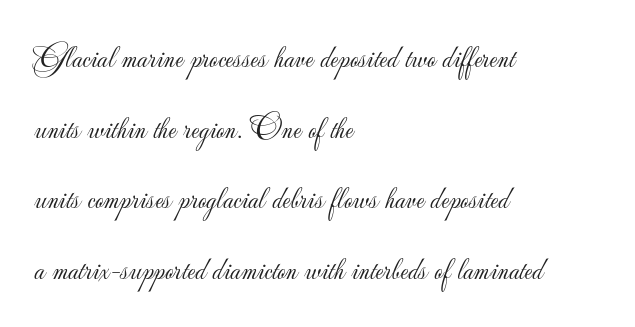
Is this a sans? Yes — the strokes have no serifs. No chunkiness to these letters — they're not bold. Each letter keeps its own natural width here, so spacing adapts to shape. The space between consecutive lines is lavish.
